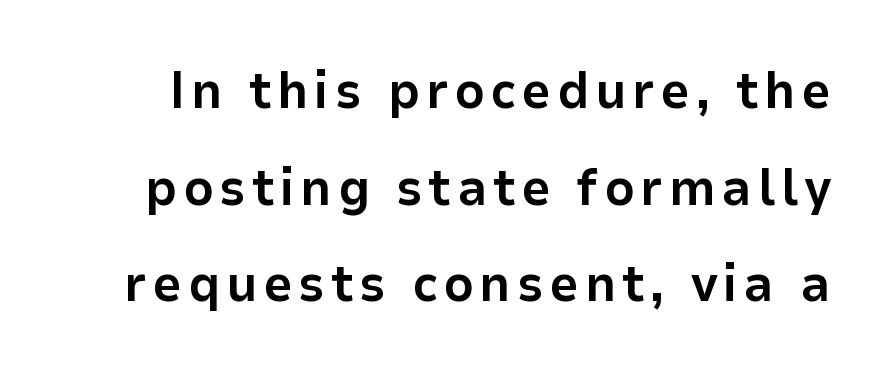
Q: Is the text bold? A: Yes.
Q: Is the text italic (slanted)? A: No, it is upright.
Q: Is the typeface a serif or a sans-serif typeface? A: Sans-serif.
Q: Is the text underlined? A: No.
Q: Width (condensed, normal, or wide)? A: Normal.
Q: Stroke contrast? A: Low.
Q: x-height? A: Medium.
Q: Monospaced? A: No.
